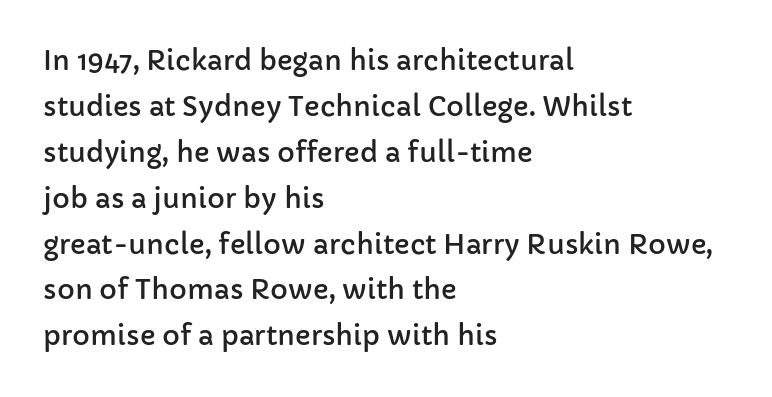
Q: Is the text italic (slanted)? A: No, it is upright.
Q: Is the text underlined? A: No.
Q: How is the paragraph aligned? A: Left-aligned.
Q: Is the spacing between letters normal or unusually wide? A: Normal.
Q: Is the spacing between lines tight, normal or loose? A: Normal.
